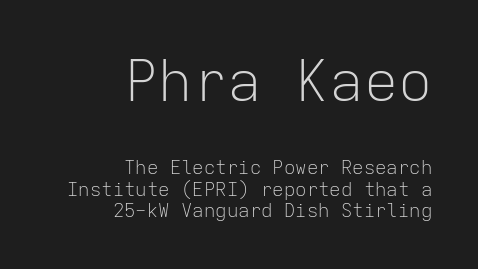
Q: Is the text bold? A: No.
Q: Is the text italic (slanted)? A: No, it is upright.
Q: Is the typeface a serif or a sans-serif typeface? A: Sans-serif.
Q: Is the text underlined? A: No.
Q: How is the paragraph aligned? A: Right-aligned.
Q: Is the spacing between letters normal or unusually wide? A: Normal.
Q: Is the spacing between lines tight, normal or loose? A: Tight.
Q: Which block of text is set in a larger size, the first (top) or the second (bottom)? A: The first (top) one.
Q: Width (condensed, normal, or wide)? A: Normal.
Q: Stroke contrast? A: Low.
Q: x-height? A: Medium.
Q: Monospaced? A: Yes.
